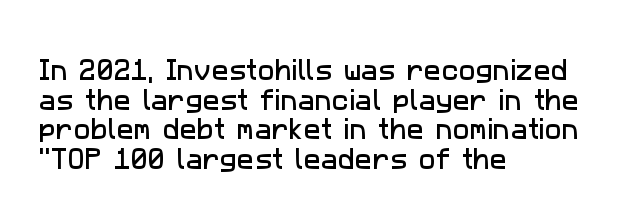
Leading matches the norm, producing a regular column. The passage is arranged the way most books set body copy — flush left. These lines keep a tight, regular rhythm from letter to letter. Underlining? Definitely not there.
